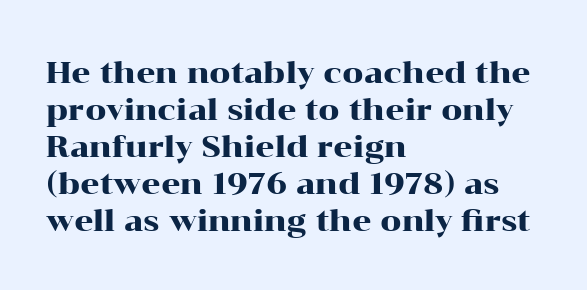
{"serif": "yes", "italic": "no", "width": "wide", "stroke_contrast": "high", "x_height": "medium", "monospaced": "no", "underline": "no", "align": "left", "line_spacing_ratio": 1.23, "letter_spacing": "normal", "letter_spacing_em": 0.0, "glyph_px": 30}
